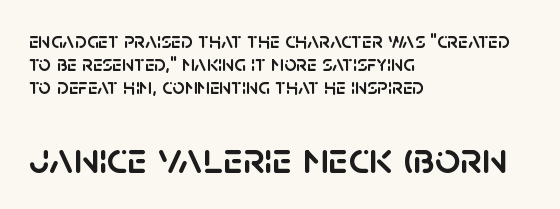
The font's upright variant was chosen for this text. The face used here is a sans, in the tradition of grotesques and geometrics. Where is the straight margin? On the left. No word sits above an underline. The leading is snug, giving the passage a crowded texture.
